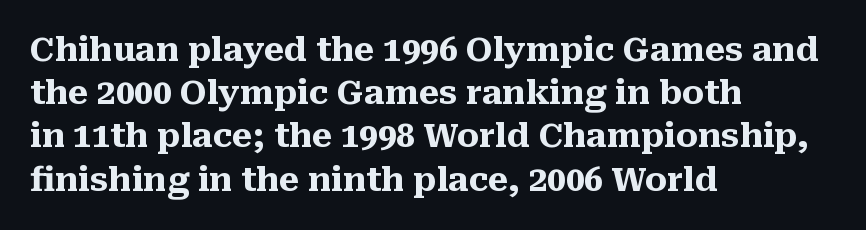
The image shows 33 px heavy serif type, upright; set left-aligned, normal line spacing (1.31x), normal letter spacing, not underlined; medium stroke contrast and a medium x-height.
